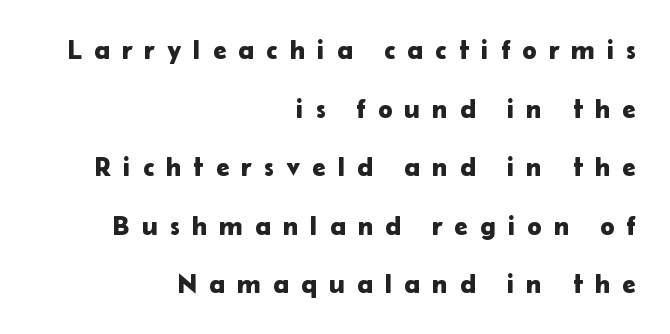
The foot of each line stays bare and open. The passage shown has open, widely tracked lettering throughout. Line spacing here is loose. Upright lettering throughout. The rag falls on the left side of this text block.
